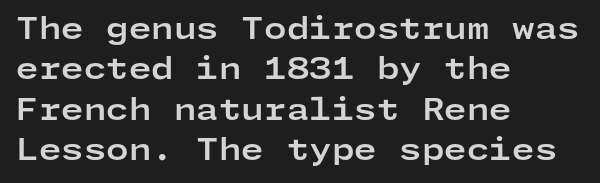
Q: Is the text bold? A: Yes.
Q: Is the text italic (slanted)? A: No, it is upright.
Q: Is the typeface a serif or a sans-serif typeface? A: Sans-serif.
Q: Is the text underlined? A: No.
Q: How is the paragraph aligned? A: Left-aligned.
Q: Is the spacing between letters normal or unusually wide? A: Normal.
Q: Is the spacing between lines tight, normal or loose? A: Normal.
Q: Width (condensed, normal, or wide)? A: Wide.
Q: Stroke contrast? A: Low.
Q: x-height? A: Medium.
